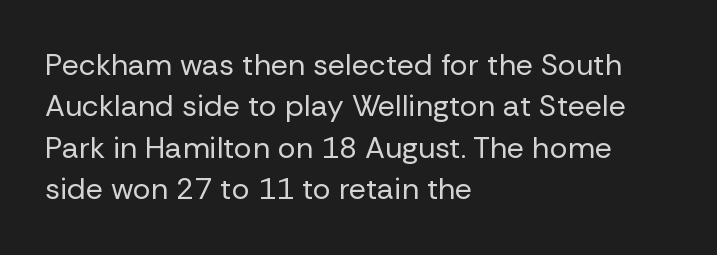
{"serif": "no", "italic": "no", "bold": "no", "weight": "regular", "width": "normal", "stroke_contrast": "low", "x_height": "medium", "monospaced": "no", "underline": "no", "align": "left", "line_spacing": "normal", "line_spacing_ratio": 1.38, "letter_spacing": "normal", "letter_spacing_em": 0.0, "glyph_px": 30}
